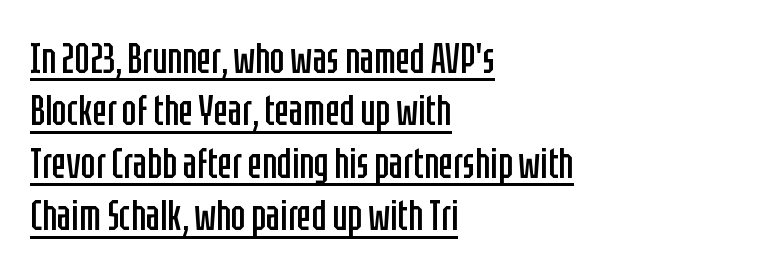
The image shows 43 px regular-weight, condensed sans-serif type, upright; set left-aligned, line spacing 1.22x, normal letter spacing, underlined; low stroke contrast and a large x-height.
